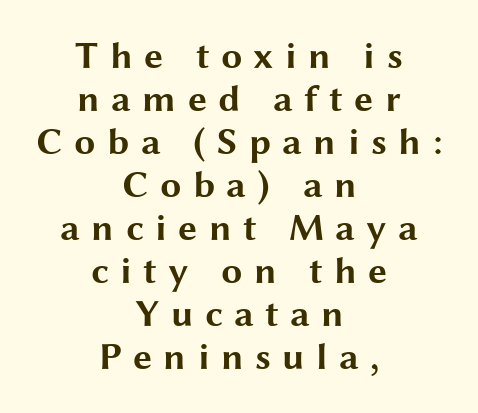
A dark, heavy texture on the line: the type is bold. Only glyphs here, with clear space below each row. The horizontal fit of the characters is loose and conspicuously gappy. The compositor balanced each line on the midline.
